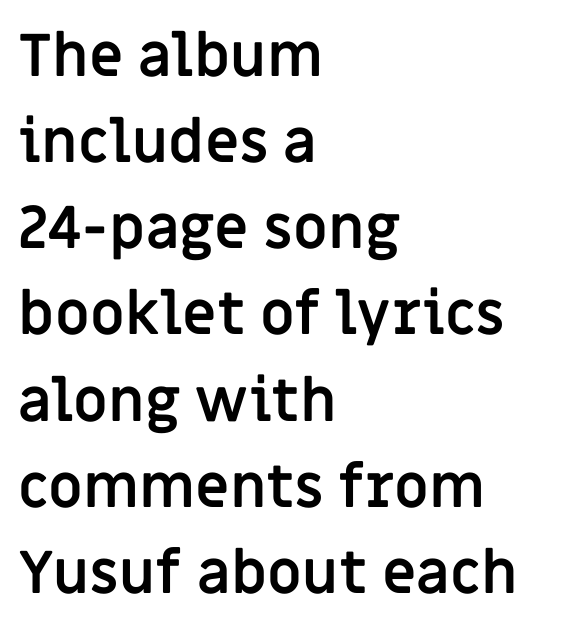
Q: Is the text bold? A: Yes.
Q: Is the text italic (slanted)? A: No, it is upright.
Q: Is the typeface a serif or a sans-serif typeface? A: Sans-serif.
Q: Is the text underlined? A: No.
Q: How is the paragraph aligned? A: Left-aligned.
Q: Is the spacing between letters normal or unusually wide? A: Normal.
Q: Is the spacing between lines tight, normal or loose? A: Normal.
Q: Width (condensed, normal, or wide)? A: Normal.
Q: Stroke contrast? A: Low.
Q: x-height? A: Large.
Q: Monospaced? A: No.
